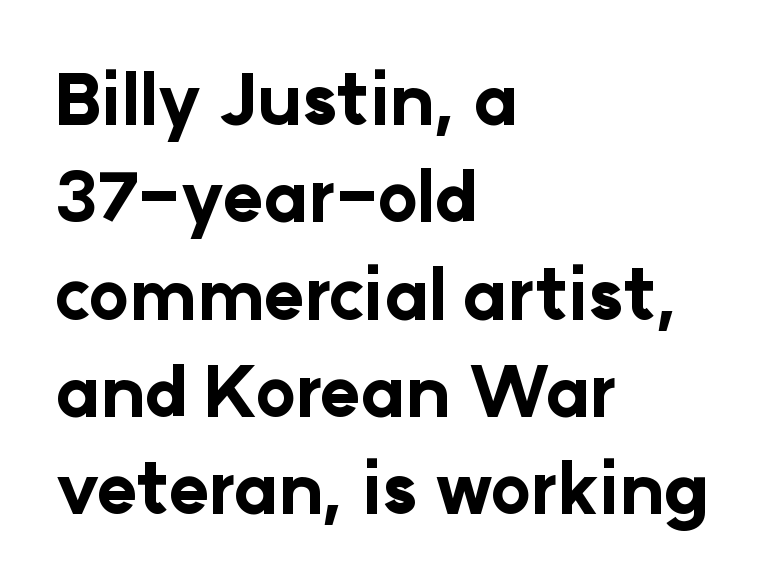
Q: Is the text bold? A: Yes.
Q: Is the text italic (slanted)? A: No, it is upright.
Q: Is the typeface a serif or a sans-serif typeface? A: Sans-serif.
Q: Is the text underlined? A: No.
Q: How is the paragraph aligned? A: Left-aligned.
Q: Is the spacing between letters normal or unusually wide? A: Normal.
Q: Is the spacing between lines tight, normal or loose? A: Normal.
Q: Width (condensed, normal, or wide)? A: Normal.
Q: Stroke contrast? A: Low.
Q: x-height? A: Medium.
Q: Monospaced? A: No.
